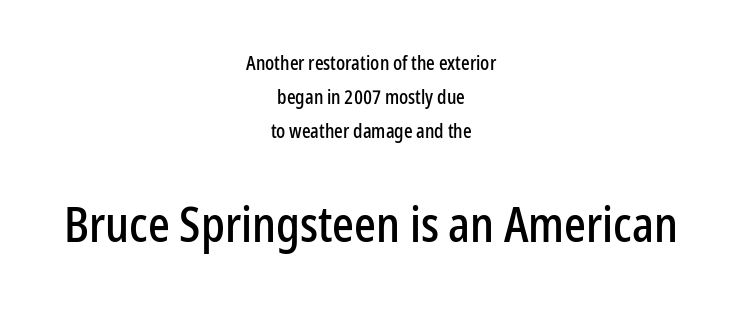
The image shows 48 px condensed sans-serif type, upright; set centered, line spacing 1.8x, normal letter spacing, not underlined; the second (bottom) block is 2.53x larger; low stroke contrast and a medium x-height.
